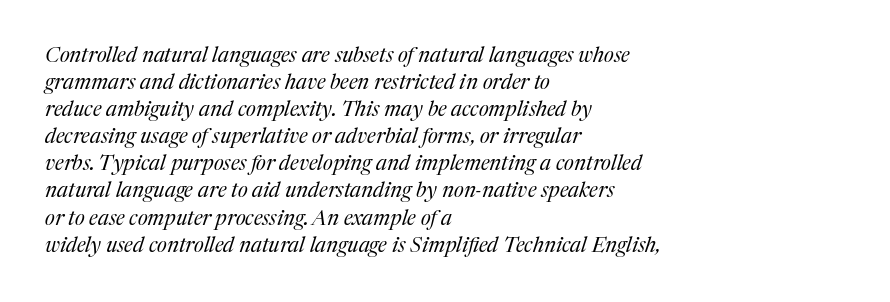
Q: Is the text bold? A: No.
Q: Is the text italic (slanted)? A: Yes, it leans right by about 17 degrees.
Q: Is the text underlined? A: No.
Q: How is the paragraph aligned? A: Left-aligned.
Q: Is the spacing between letters normal or unusually wide? A: Normal.
Q: Is the spacing between lines tight, normal or loose? A: Normal.
